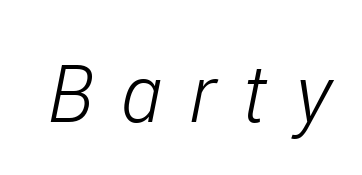
Anything drawn beneath the words? Only blank space. Here the designer chose a conventional face with non-uniform glyph widths. The line texture is sparse and dotted thanks to wide tracking. The characters are drawn with everyday or finer stroke widths. These lines were composed using italics.
